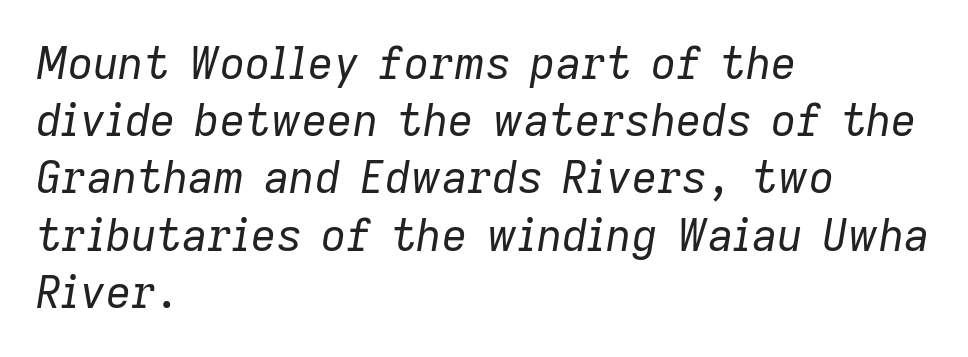
{"italic": "yes", "lean": "right", "slant_degrees": 9, "bold": "no", "weight": "regular", "width": "normal", "stroke_contrast": "low", "x_height": "medium", "monospaced": "no", "underline": "no", "align": "left", "line_spacing": "normal", "line_spacing_ratio": 1.3, "letter_spacing": "normal", "letter_spacing_em": 0.0, "glyph_px": 44}
